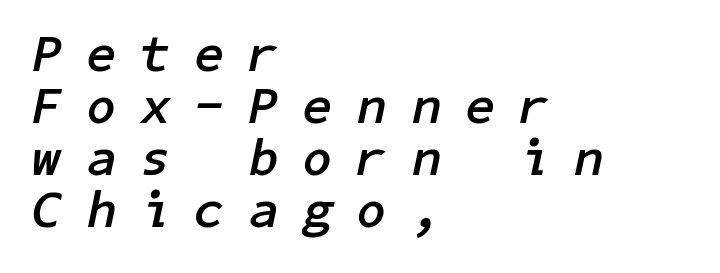
Typographic density is high because the face is bold. Any mark beneath the type? The region is blank. Line spacing here is tight. In terms of posture, this sample is oblique. Caption: multi-line text, flush left, ragged right. Spacing between characters has been opened up far beyond the box default.
